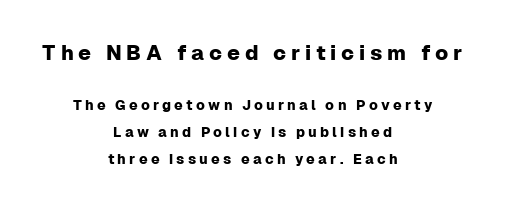
Q: Is the text italic (slanted)? A: No, it is upright.
Q: Is the text underlined? A: No.
Q: How is the paragraph aligned? A: Centered.
Q: Is the spacing between letters normal or unusually wide? A: Unusually wide.
Q: Is the spacing between lines tight, normal or loose? A: Loose.
Q: Which block of text is set in a larger size, the first (top) or the second (bottom)? A: The first (top) one.
